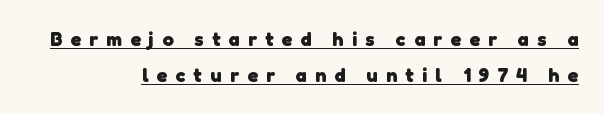
Q: Is the text bold? A: Yes.
Q: Is the text underlined? A: Yes.
Q: How is the paragraph aligned? A: Right-aligned.
Q: Is the spacing between letters normal or unusually wide? A: Unusually wide.
